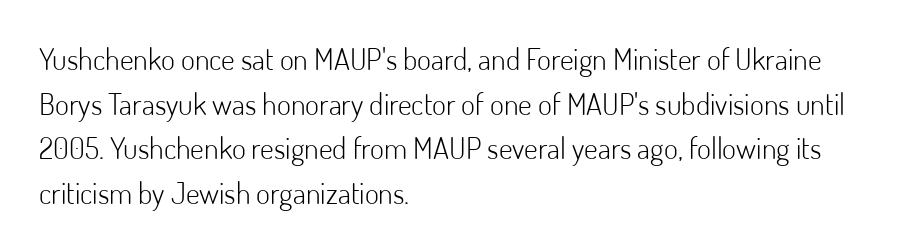
{"serif": "no", "italic": "no", "bold": "no", "weight": "light", "width": "normal", "stroke_contrast": "low", "x_height": "small", "monospaced": "no", "underline": "no", "align": "left", "line_spacing": "normal", "line_spacing_ratio": 1.49, "letter_spacing": "normal", "letter_spacing_em": 0.0, "glyph_px": 30}
